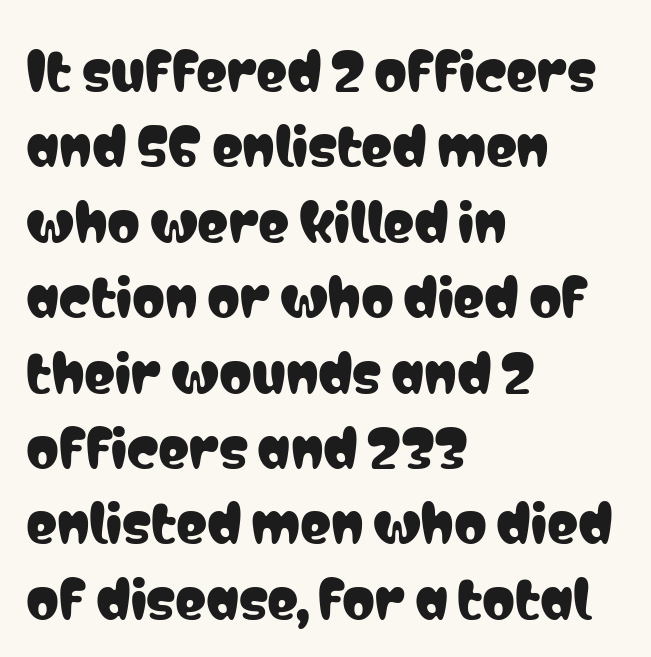
The image shows 52 px condensed sans-serif type, upright; set left-aligned, normal line spacing (1.45x), normal letter spacing, not underlined; low stroke contrast and a medium x-height.
